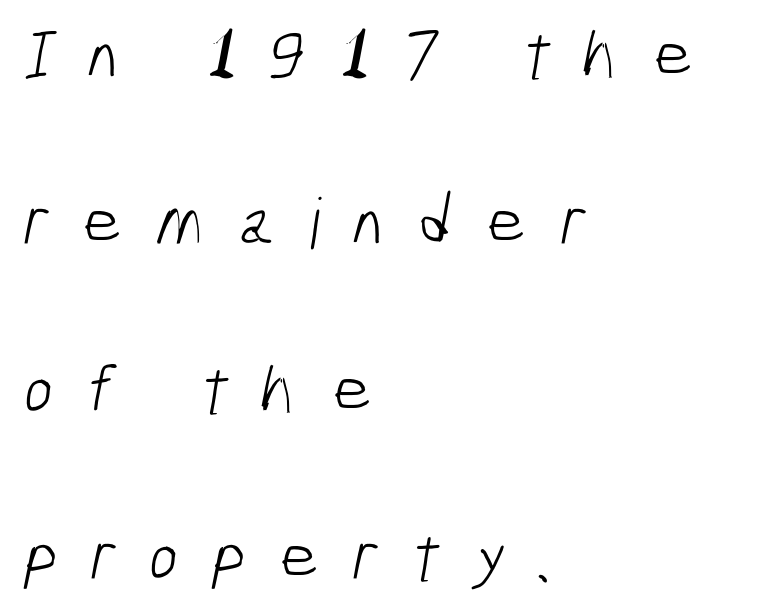
{"serif": "no", "bold": "no", "weight": "light", "width": "condensed", "stroke_contrast": "low", "x_height": "medium", "monospaced": "no", "underline": "no", "align": "left", "line_spacing": "loose", "line_spacing_ratio": 2.39, "letter_spacing": "wide", "letter_spacing_em": 0.47, "glyph_px": 70}
